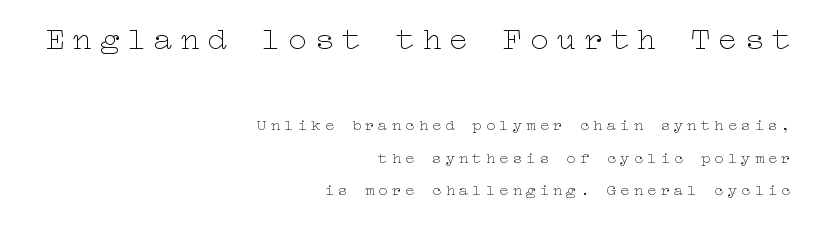
Q: Is the text bold? A: No.
Q: Is the text italic (slanted)? A: No, it is upright.
Q: Is the text underlined? A: No.
Q: How is the paragraph aligned? A: Right-aligned.
Q: Is the spacing between letters normal or unusually wide? A: Unusually wide.
Q: Is the spacing between lines tight, normal or loose? A: Loose.
Q: Which block of text is set in a larger size, the first (top) or the second (bottom)? A: The first (top) one.
Q: Width (condensed, normal, or wide)? A: Wide.
Q: Stroke contrast? A: Low.
Q: x-height? A: Medium.
